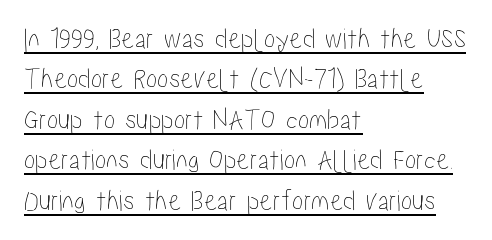
{"italic": "no", "width": "condensed", "stroke_contrast": "low", "x_height": "medium", "monospaced": "no", "underline": "yes", "align": "left", "line_spacing": "normal", "line_spacing_ratio": 1.35, "letter_spacing": "normal", "letter_spacing_em": 0.0, "glyph_px": 30}
